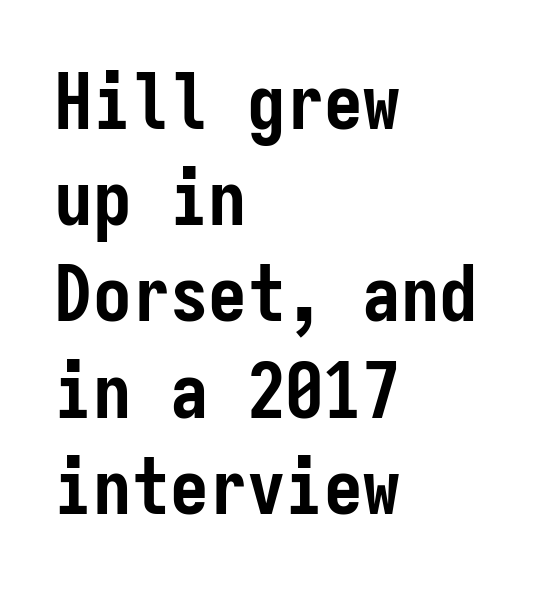
The image shows 77 px semibold, condensed sans-serif type, upright, monospaced; set left-aligned, normal line spacing (1.25x), normal letter spacing, not underlined; low stroke contrast and a medium x-height.
